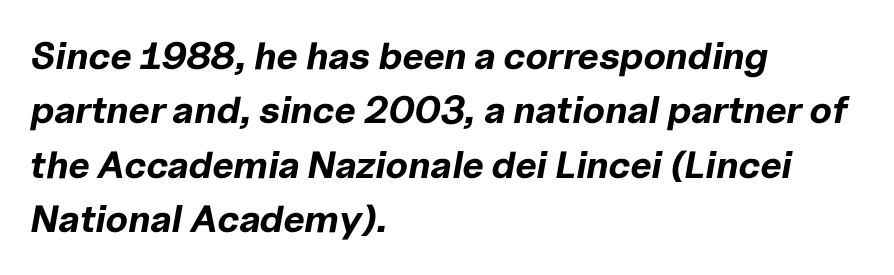
A student would call this left alignment; a typographer would say flush left, rag right. The designer left line spacing at the default. Beneath every word, the page is bare. The rendering uses natural spacing where letterforms have individual widths. You could call the tracking neutral — neither tight nor loose.
